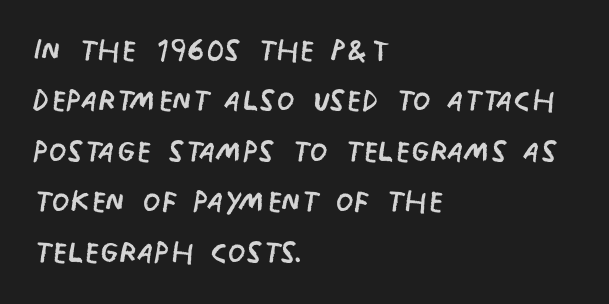
Q: Is the text bold? A: No.
Q: Is the typeface a serif or a sans-serif typeface? A: Sans-serif.
Q: Is the text underlined? A: No.
Q: How is the paragraph aligned? A: Left-aligned.
Q: Is the spacing between letters normal or unusually wide? A: Normal.
Q: Width (condensed, normal, or wide)? A: Condensed.
Q: Stroke contrast? A: Low.
Q: x-height? A: Large.
Q: Monospaced? A: No.
